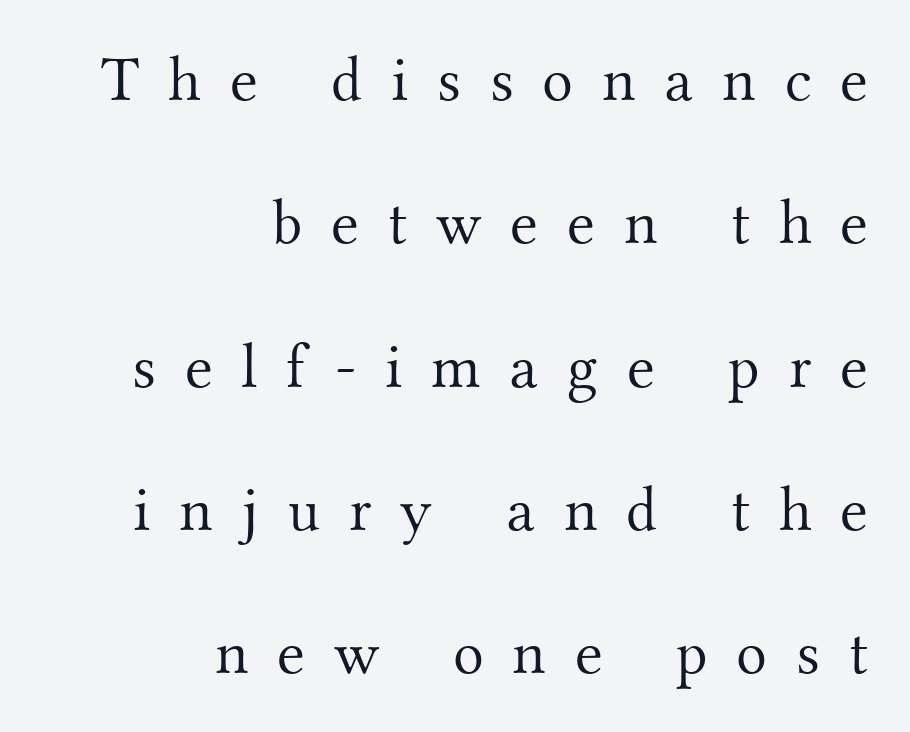
The image shows 64 px light serif type, upright; set right-aligned, loose line spacing (2.24x), unusually wide letter spacing (+0.45 em), not underlined; medium stroke contrast and a small x-height.
